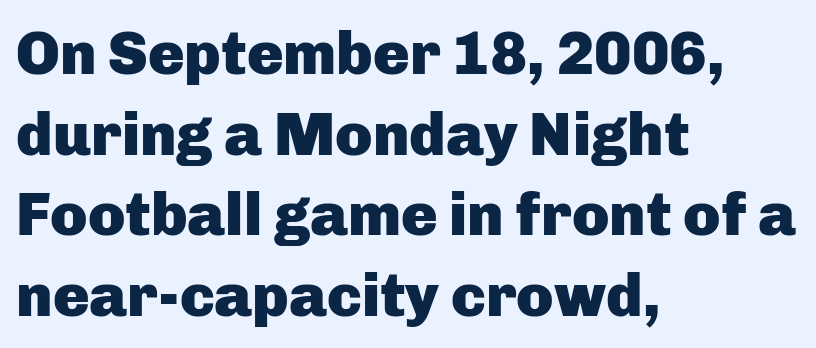
{"serif": "no", "italic": "no", "bold": "yes", "weight": "heavy", "width": "normal", "stroke_contrast": "low", "x_height": "medium", "monospaced": "no", "underline": "no", "align": "left", "line_spacing": "normal", "line_spacing_ratio": 1.32, "letter_spacing": "normal", "letter_spacing_em": 0.0, "glyph_px": 61}
